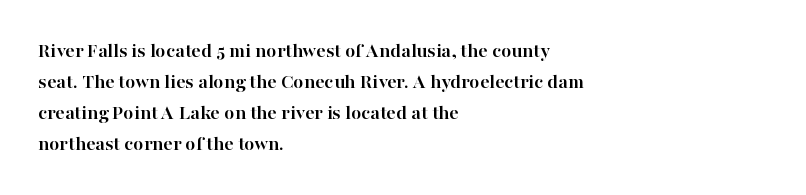
Posture: vertical. A classic flush-left, rag-right setting is used for this passage. Horizontal bands of white between lines are of average thickness. Each word holds together tightly as a unit, with standard inter-letter gaps. The font is running at its bold setting.
